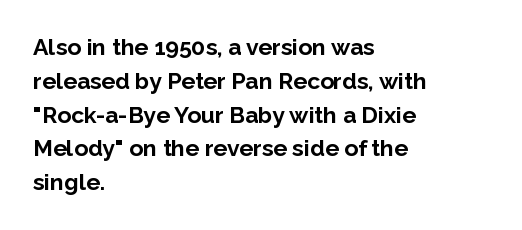
Bold? Absolutely — the strokes are thick and heavy. The setting favours the left margin, as ordinary paragraphs usually do. The font's upright variant was chosen for this text. A bare baseline throughout the passage. Vertical spacing — default.
